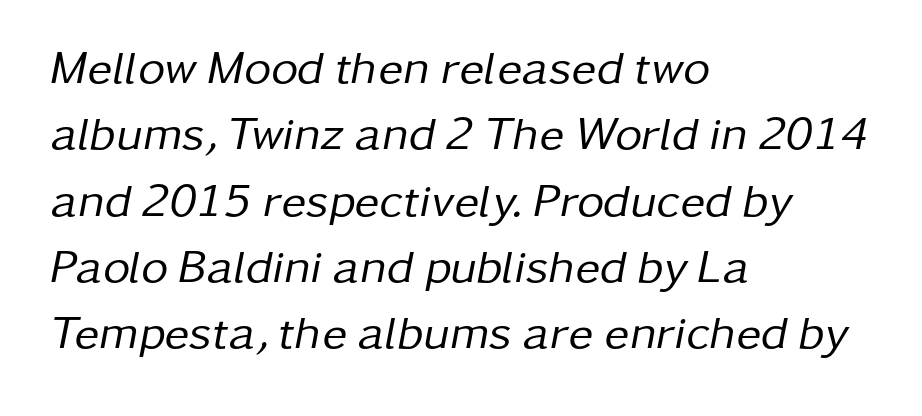
{"italic": "yes", "lean": "right", "slant_degrees": 11, "bold": "no", "weight": "regular", "width": "normal", "stroke_contrast": "low", "x_height": "medium", "monospaced": "no", "underline": "no", "align": "left", "line_spacing": "normal", "line_spacing_ratio": 1.41, "letter_spacing": "normal", "letter_spacing_em": 0.0, "glyph_px": 47}
